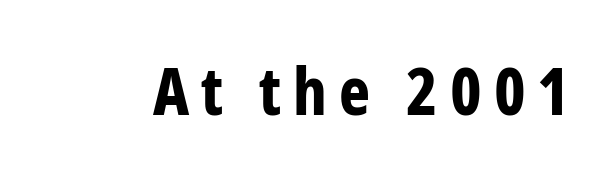
The image shows 66 px bold, condensed sans-serif type, upright; set not underlined; low stroke contrast and a medium x-height.
